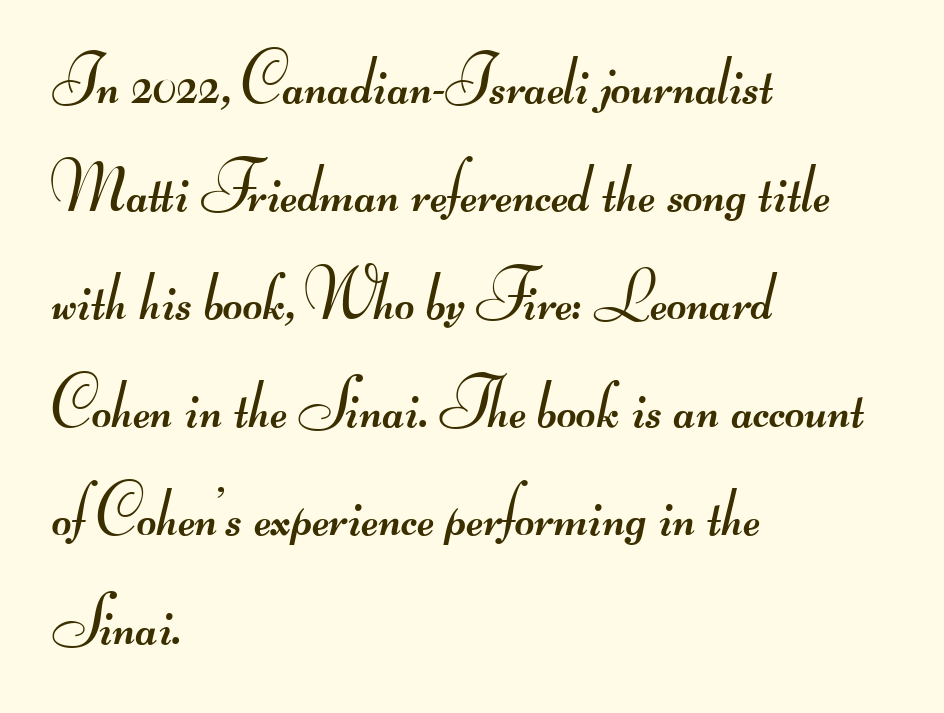
Spacing verdict: proportional, widths tailored to each character. Inter-character spacing is left at the font's built-in metrics. The baseline area is clear. This rendering uses left alignment, leaving the right contour irregular. Stem width sits at or under what a default text font uses.
